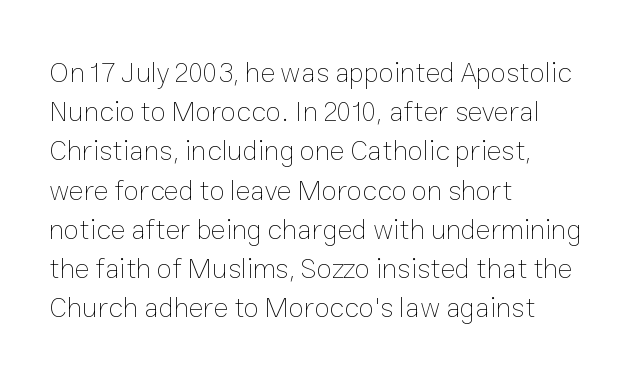
{"italic": "no", "bold": "no", "weight": "thin", "width": "normal", "stroke_contrast": "low", "x_height": "medium", "monospaced": "no", "underline": "no", "align": "left", "line_spacing": "normal", "line_spacing_ratio": 1.4, "letter_spacing": "normal", "letter_spacing_em": 0.0, "glyph_px": 28}
